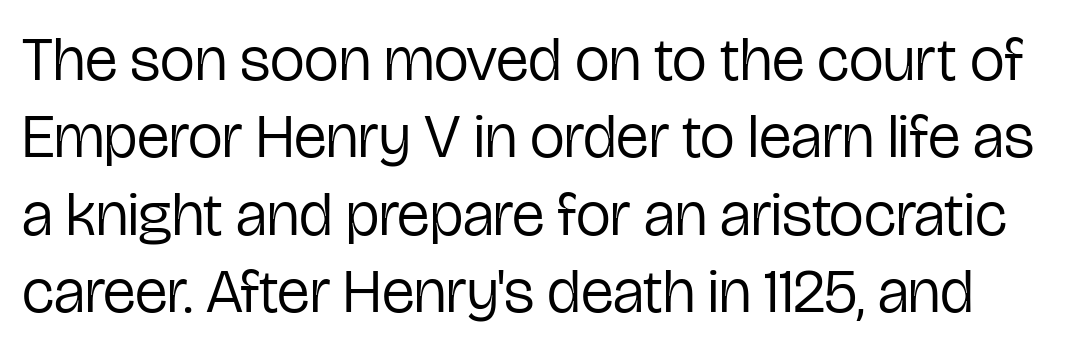
The image shows 62 px regular-weight, condensed sans-serif type, upright; set normal line spacing (1.25x), normal letter spacing, not underlined; low stroke contrast and a medium x-height.
